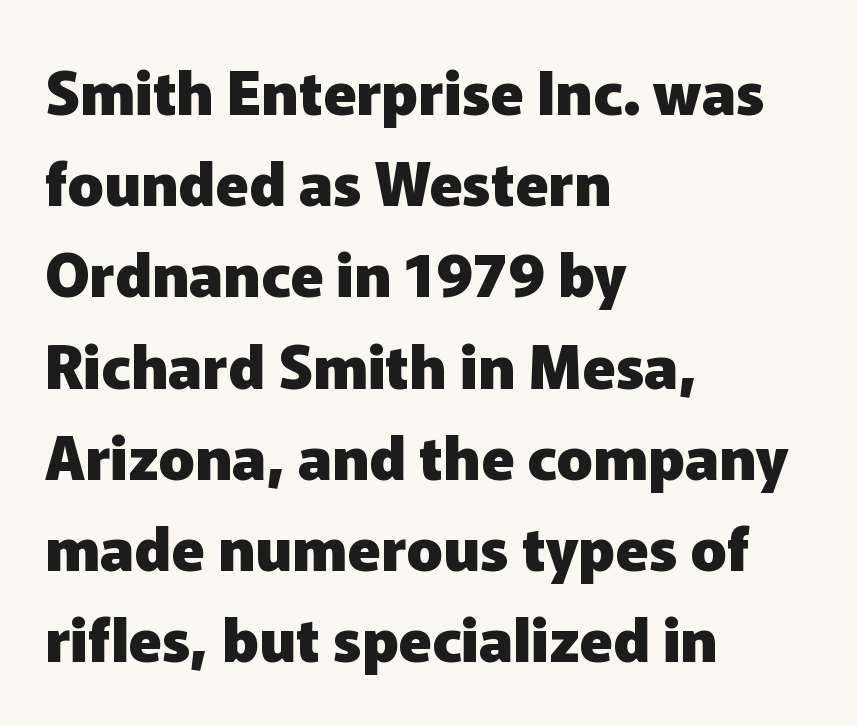
The image shows 60 px heavy sans-serif type, upright; set left-aligned, normal line spacing (1.52x), normal letter spacing, not underlined; low stroke contrast and a medium x-height.
